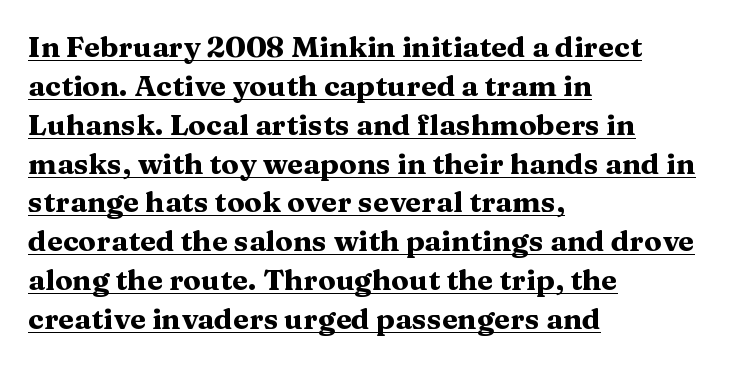
The image shows 29 px heavy, wide serif type, upright; set left-aligned, normal line spacing (1.34x), normal letter spacing, underlined; medium stroke contrast and a medium x-height.
